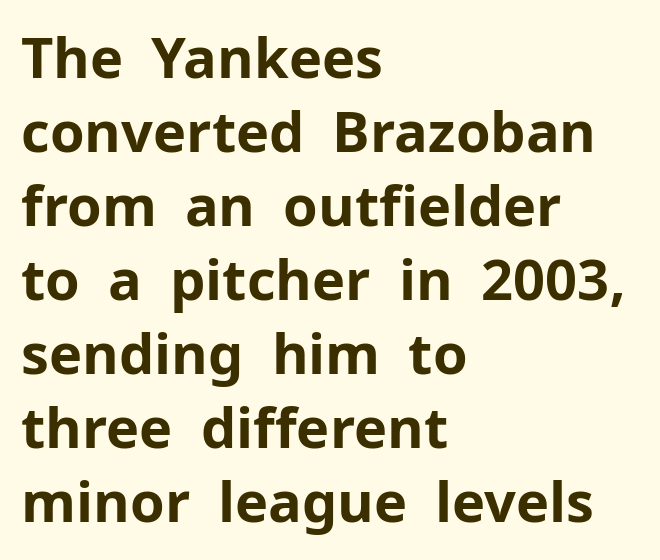
Q: Is the text bold? A: Yes.
Q: Is the text italic (slanted)? A: No, it is upright.
Q: Is the typeface a serif or a sans-serif typeface? A: Sans-serif.
Q: Is the text underlined? A: No.
Q: How is the paragraph aligned? A: Left-aligned.
Q: Is the spacing between letters normal or unusually wide? A: Normal.
Q: Is the spacing between lines tight, normal or loose? A: Normal.
Q: Width (condensed, normal, or wide)? A: Normal.
Q: Stroke contrast? A: Low.
Q: x-height? A: Medium.
Q: Monospaced? A: No.
